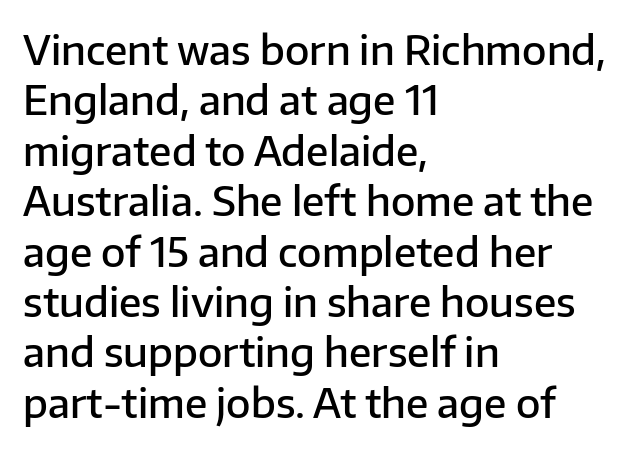
The image shows 40 px semibold sans-serif type, upright; set left-aligned, normal line spacing (1.26x), normal letter spacing, not underlined; low stroke contrast and a medium x-height.
